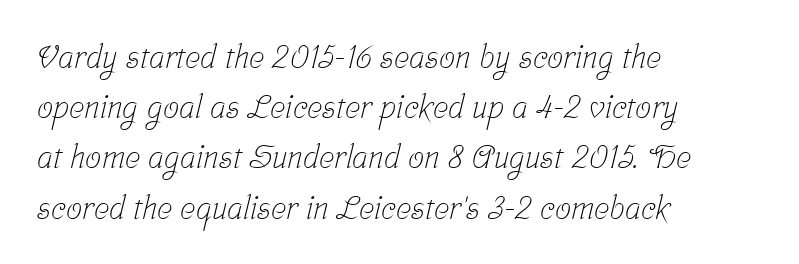
The letters advance in unequal steps, a hallmark of proportional type. A student would call this left alignment; a typographer would say flush left, rag right. This sample uses plain, unmodified letter spacing. The passage shown is not bold in any degree. A typesetter would label this face a serif. Glance below the letters and you will spot only blank space.
